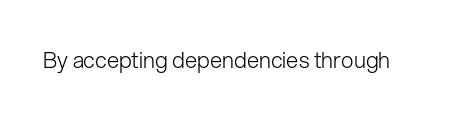
{"italic": "no", "bold": "no", "underline": "no", "letter_spacing": "normal", "letter_spacing_em": 0.0, "glyph_px": 22}
